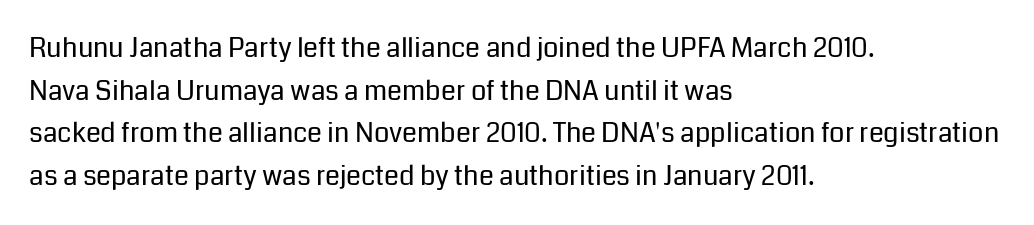
The ragged edge is on the right, which tells us the setting is flush left. Vertical strokes here are truly vertical. Heaviness? Minimal to ordinary, like unemphasized prose. Lines of text with bare space underneath.
